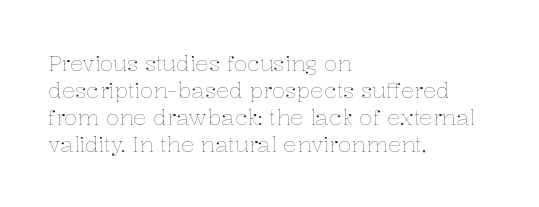
Q: Is the text bold? A: No.
Q: Is the text italic (slanted)? A: No, it is upright.
Q: Is the text underlined? A: No.
Q: How is the paragraph aligned? A: Left-aligned.
Q: Is the spacing between letters normal or unusually wide? A: Normal.
